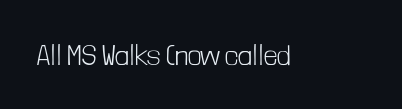
{"serif": "no", "italic": "no", "bold": "no", "weight": "light", "width": "condensed", "stroke_contrast": "low", "x_height": "medium", "monospaced": "no", "underline": "no", "letter_spacing": "normal", "letter_spacing_em": 0.0, "glyph_px": 29}
